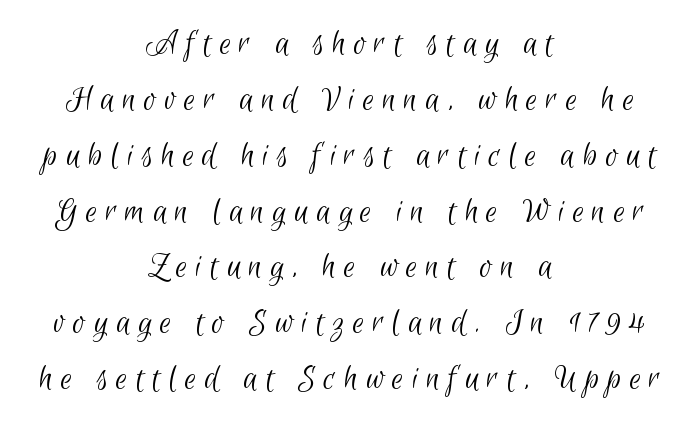
The rendering uses natural spacing where letterforms have individual widths. No word sits above an underline. Each word looks stretched out because of the extra space between its letters. Notice how the passage keeps no hard edge, just a central spine.
